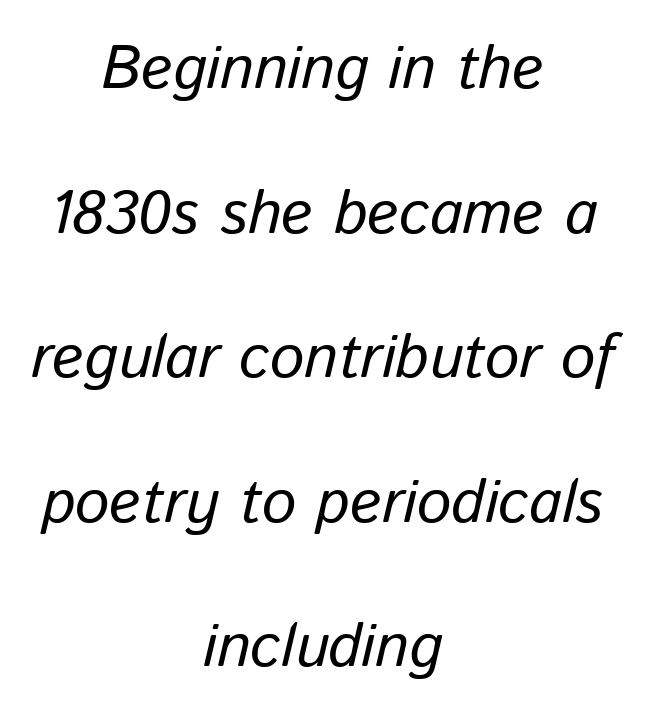
Q: Is the text bold? A: No.
Q: Is the text italic (slanted)? A: Yes, it leans right by about 13 degrees.
Q: Is the text underlined? A: No.
Q: How is the paragraph aligned? A: Centered.
Q: Is the spacing between letters normal or unusually wide? A: Normal.
Q: Is the spacing between lines tight, normal or loose? A: Loose.
Q: Width (condensed, normal, or wide)? A: Normal.
Q: Stroke contrast? A: Low.
Q: x-height? A: Medium.
Q: Monospaced? A: No.
